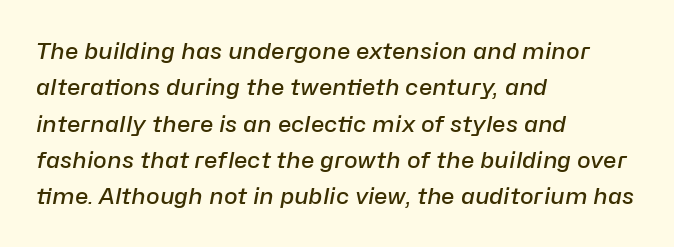
The gap between lines stays unmarked. Every letter is mildly thick-stroked: semibold rather than bold. Regarding leading, the lines here are spaced in the standard way. Look at the tracking — it's just the regular setting, nothing added.
